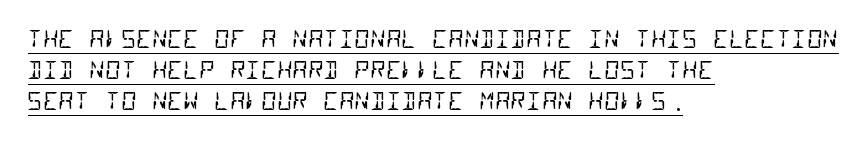
{"bold": "no", "underline": "yes", "align": "left", "line_spacing": "normal", "line_spacing_ratio": 1.29, "letter_spacing": "normal", "letter_spacing_em": 0.0, "glyph_px": 24}
